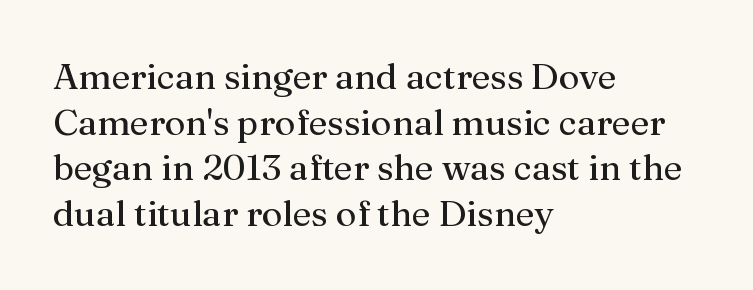
The image shows 36 px regular-weight serif type, upright; set left-aligned, normal line spacing (1.27x), normal letter spacing, not underlined; medium stroke contrast and a medium x-height.
